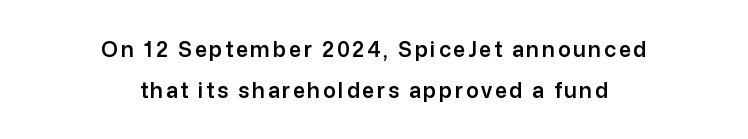
Rule under the text: the space is simply empty. The text block is weighted toward neither margin, spreading evenly from the middle. Successive baselines arrive slowly, with a big drop between each. Style check: upright.
